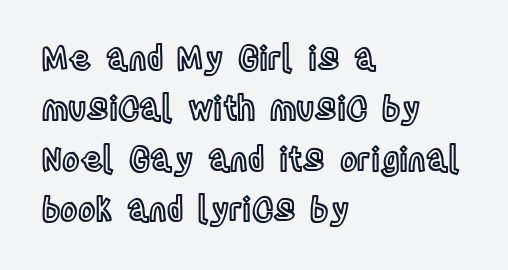
The image shows 33 px condensed type, upright; set left-aligned, normal line spacing (1.53x), normal letter spacing, not underlined; a large x-height.
